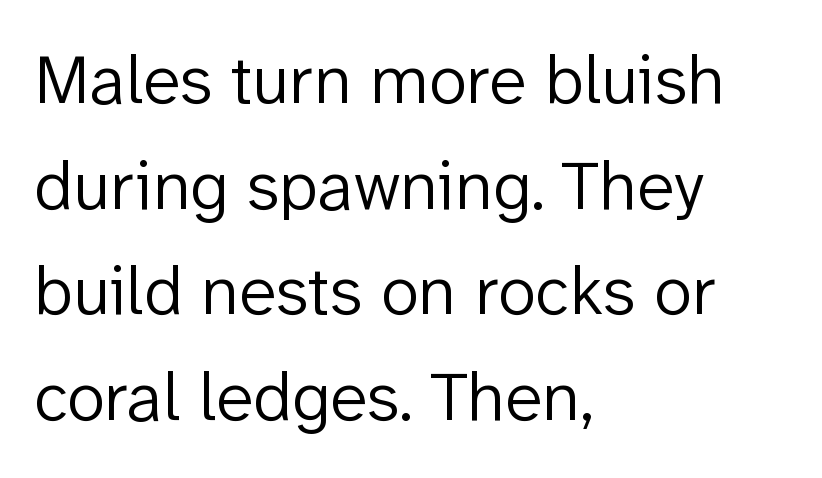
The leading is moderate, giving the passage an even texture. Varying glyph widths throughout — classic text-font behaviour. Decoration check: the copy has no underline. When letters stand straight like this, we call the style roman or upright. Weight: in the light-to-regular range. The letters sit at their default tracking, neither squeezed nor spread.
